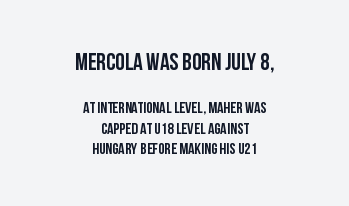
Each word holds together tightly as a unit, with standard inter-letter gaps. The designer gave the opening block more size than the closing block. Only glyphs here, with clear space below each row. When letters stand straight like this, we call the style roman or upright. This sample keeps an unexceptional amount of space between lines. Typeset on center — no edge is straight.
